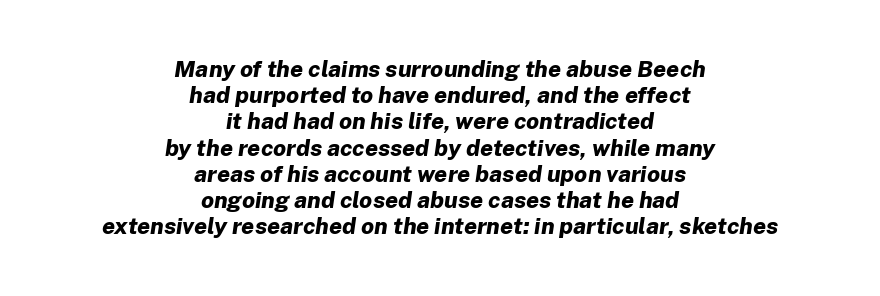
{"italic": "yes", "lean": "right", "slant_degrees": 8, "bold": "yes", "underline": "no", "align": "center", "line_spacing": "tight", "line_spacing_ratio": 1.14, "letter_spacing": "normal", "letter_spacing_em": 0.0, "glyph_px": 23}
